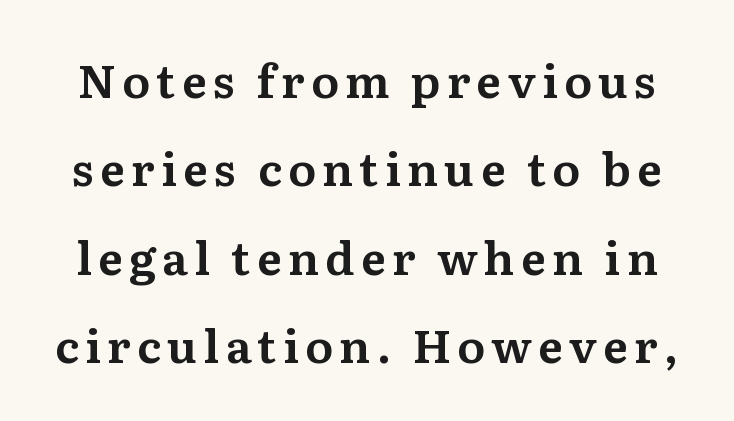
The rendering uses natural spacing where letterforms have individual widths. A typesetter would mark this as roman, not italic. This rendering features lettering with no underline. Classification — serif. Regarding leading, the lines here are spaced well apart.
